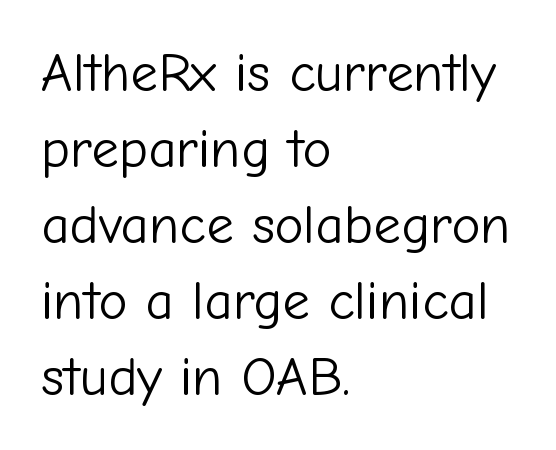
Vertical stems look standard width or narrower in stroke. Compared with typical body copy, the letter spacing here is the same. Has an underline been added? It has not. Casual observation: everything's shoved over to the left. Think of a printed novel: that variable character pitch is what you see here. In terms of leading, this rendering sits right in the middle.
